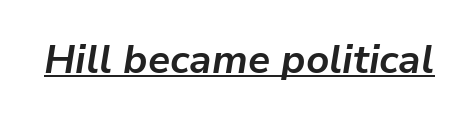
The image shows 40 px bold type, italic (leaning right); set normal letter spacing, underlined; low stroke contrast and a medium x-height.
